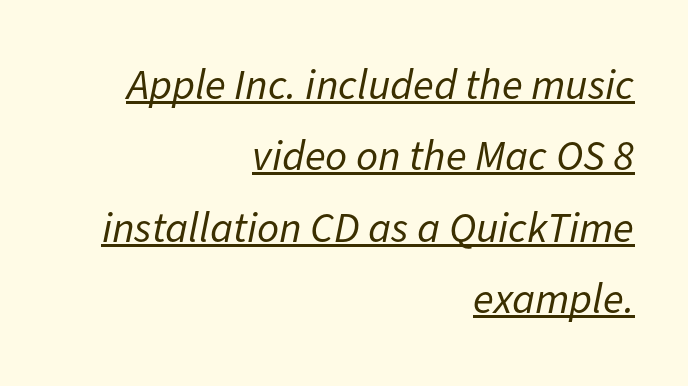
Q: Is the text bold? A: No.
Q: Is the text italic (slanted)? A: Yes, it leans right by about 11 degrees.
Q: Is the text underlined? A: Yes.
Q: How is the paragraph aligned? A: Right-aligned.
Q: Is the spacing between letters normal or unusually wide? A: Normal.
Q: Is the spacing between lines tight, normal or loose? A: Normal.
Q: Width (condensed, normal, or wide)? A: Normal.
Q: Stroke contrast? A: Low.
Q: x-height? A: Medium.
Q: Monospaced? A: No.
